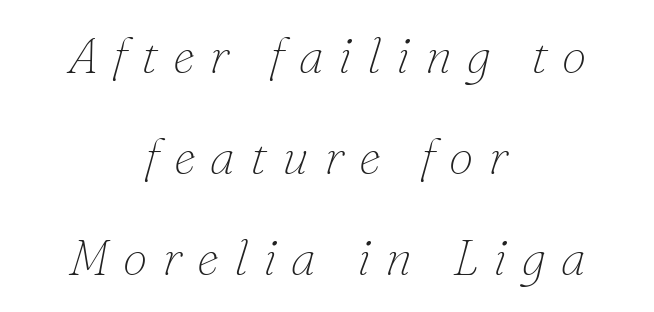
The image shows 50 px thin serif type, italic (leaning right); set centered, loose line spacing (2.02x), unusually wide letter spacing (+0.3 em), not underlined; low stroke contrast and a small x-height.
